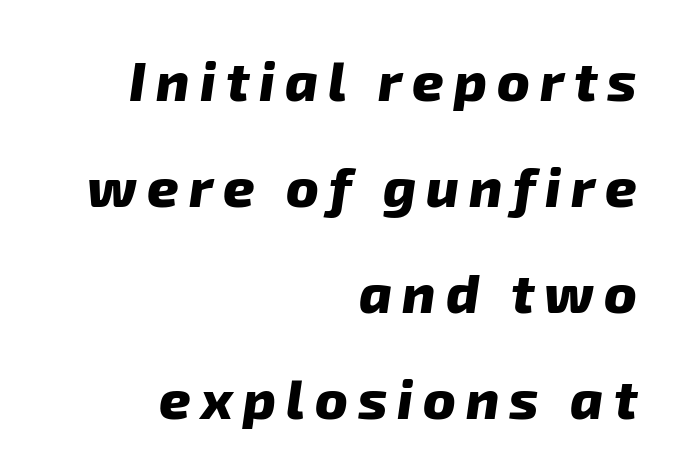
{"serif": "no", "bold": "yes", "weight": "heavy", "width": "normal", "stroke_contrast": "low", "x_height": "medium", "monospaced": "no", "underline": "no", "align": "right", "line_spacing": "loose", "line_spacing_ratio": 1.93, "glyph_px": 55}
